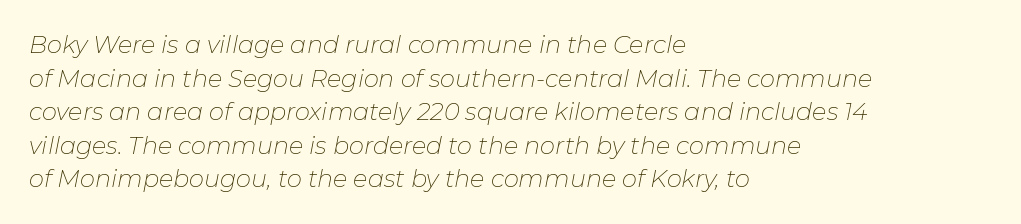
{"italic": "yes", "lean": "right", "slant_degrees": 11, "bold": "no", "underline": "no", "align": "left", "line_spacing": "normal", "line_spacing_ratio": 1.4, "letter_spacing": "normal", "letter_spacing_em": 0.0, "glyph_px": 24}
